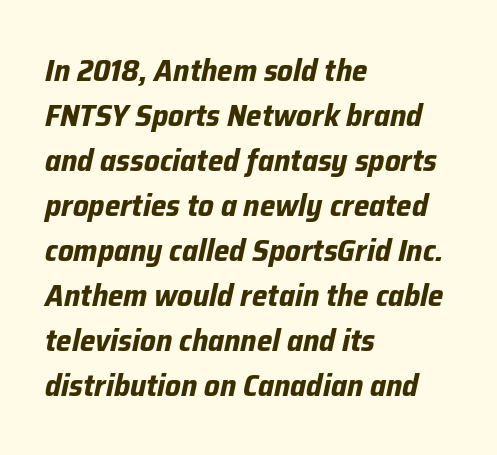
{"italic": "yes", "lean": "right", "slant_degrees": 12, "bold": "yes", "weight": "bold", "width": "normal", "stroke_contrast": "low", "x_height": "medium", "monospaced": "no", "underline": "no", "align": "left", "line_spacing": "normal", "line_spacing_ratio": 1.45, "letter_spacing": "normal", "letter_spacing_em": 0.0, "glyph_px": 31}
